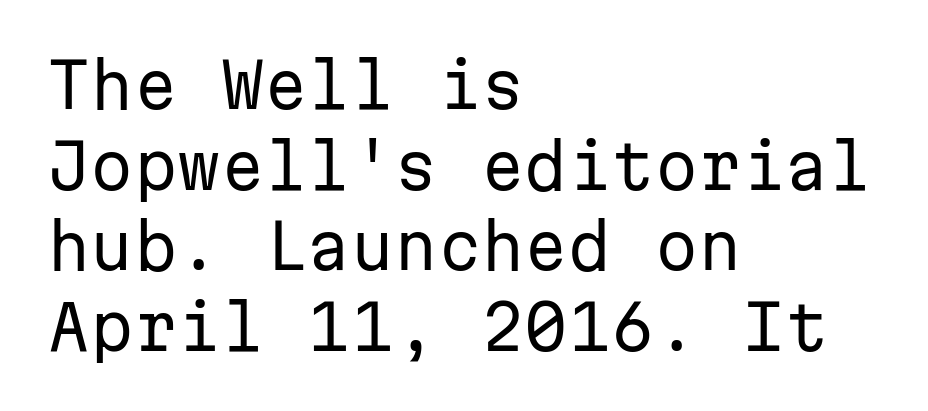
The image shows 62 px regular-weight sans-serif type, upright, monospaced; set left-aligned, normal line spacing (1.3x), normal letter spacing, not underlined; low stroke contrast and a medium x-height.
